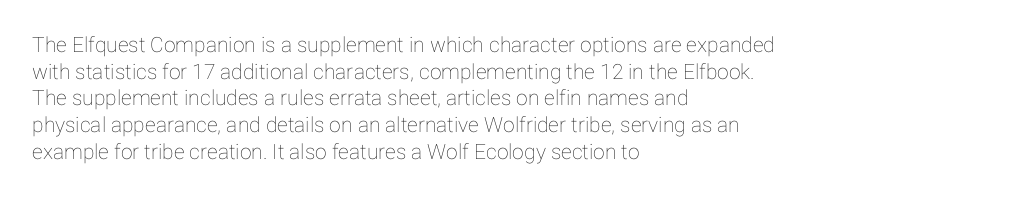
Successive baselines arrive at the customary interval. The space directly below the letters is spotless. The face used here is rendered with its standard letterfit. The rendering anchors every line to the left-hand side.
